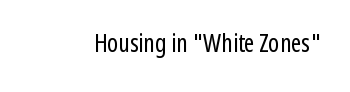
The rendering keeps characters at their native spacing. The font sits on the lighter half of the weight spectrum, regular included. Quick note: underline off. Is there any slant? The stems are plumb.
